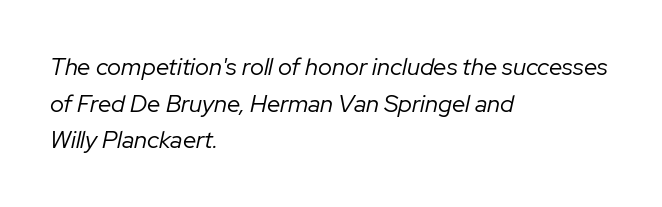
The image shows 24 px text type, italic (leaning right); set left-aligned, normal line spacing (1.53x), normal letter spacing, not underlined.
